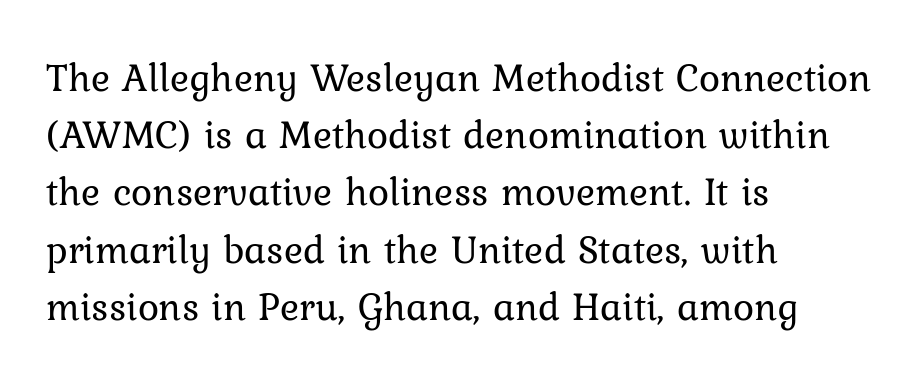
A quiet, ordinary-to-light weight characterises the typeface. These lines stack with their left ends in a neat column. The rows are spaced the way most documents space them. The line texture is even and compact thanks to regular tracking.
